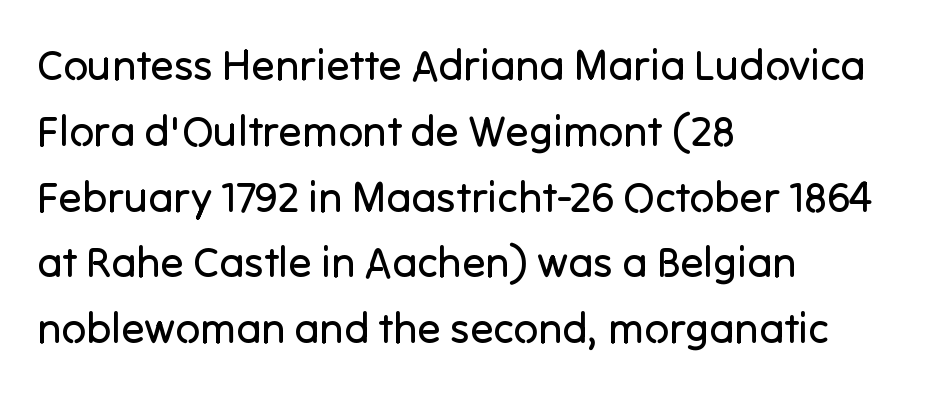
Classification — sans serif. Proportional: the letters do not fall into vertical columns. How would I describe the line gaps? Plain and ordinary. The face used here is rendered with its standard letterfit.
